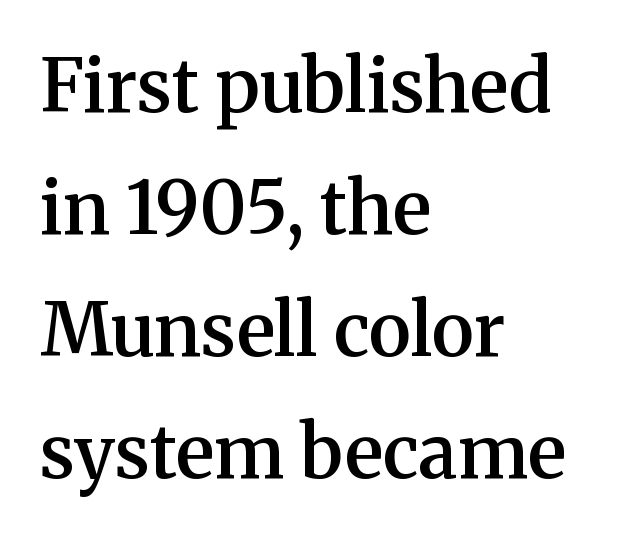
{"serif": "yes", "italic": "no", "bold": "semi", "weight": "semibold", "width": "normal", "stroke_contrast": "medium", "x_height": "medium", "monospaced": "no", "underline": "no", "align": "left", "line_spacing": "normal", "line_spacing_ratio": 1.67, "letter_spacing": "normal", "letter_spacing_em": 0.0, "glyph_px": 73}
